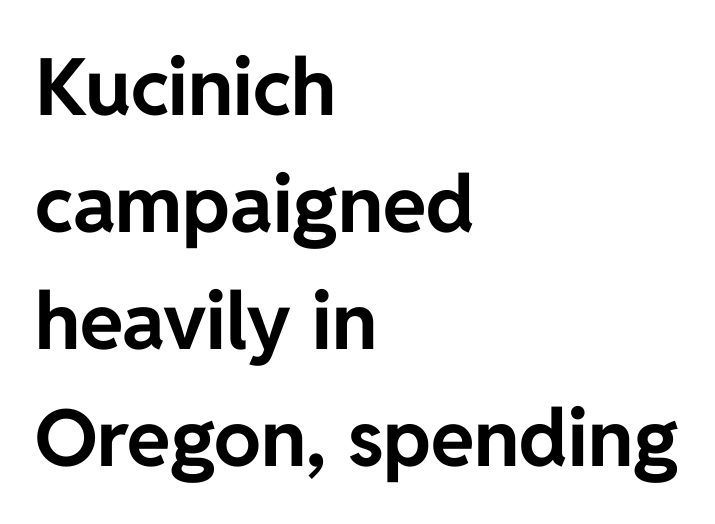
The image shows 79 px bold sans-serif type, upright; set left-aligned, normal line spacing (1.48x), normal letter spacing, not underlined; low stroke contrast and a medium x-height.
